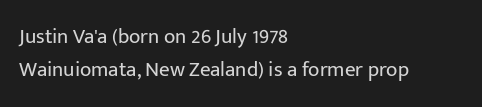
Q: Is the text bold? A: No.
Q: Is the text italic (slanted)? A: No, it is upright.
Q: Is the text underlined? A: No.
Q: How is the paragraph aligned? A: Left-aligned.
Q: Is the spacing between letters normal or unusually wide? A: Normal.
Q: Is the spacing between lines tight, normal or loose? A: Normal.
